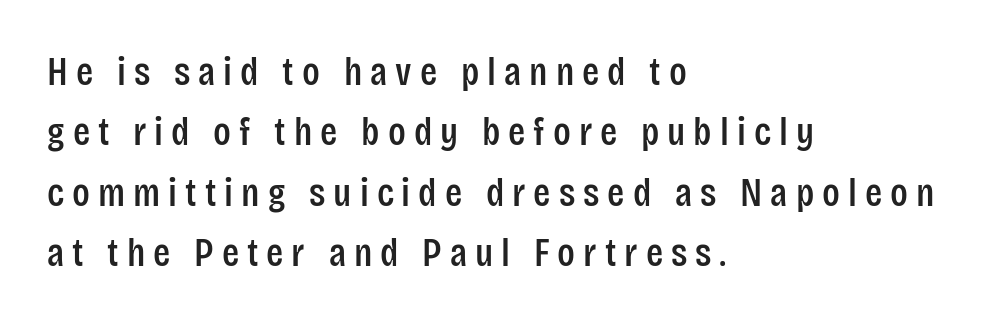
Q: Is the text italic (slanted)? A: No, it is upright.
Q: Is the typeface a serif or a sans-serif typeface? A: Sans-serif.
Q: Is the text underlined? A: No.
Q: How is the paragraph aligned? A: Left-aligned.
Q: Is the spacing between letters normal or unusually wide? A: Unusually wide.
Q: Is the spacing between lines tight, normal or loose? A: Normal.
Q: Width (condensed, normal, or wide)? A: Condensed.
Q: Stroke contrast? A: Low.
Q: x-height? A: Large.
Q: Monospaced? A: No.
